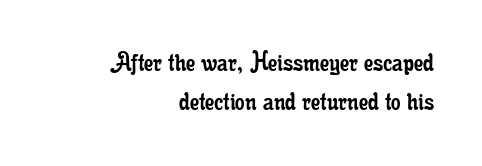
Q: Is the text bold? A: No.
Q: Is the text italic (slanted)? A: No, it is upright.
Q: Is the typeface a serif or a sans-serif typeface? A: Serif.
Q: Is the text underlined? A: No.
Q: How is the paragraph aligned? A: Right-aligned.
Q: Is the spacing between letters normal or unusually wide? A: Normal.
Q: Is the spacing between lines tight, normal or loose? A: Normal.
Q: Width (condensed, normal, or wide)? A: Condensed.
Q: Stroke contrast? A: Low.
Q: x-height? A: Small.
Q: Monospaced? A: No.
